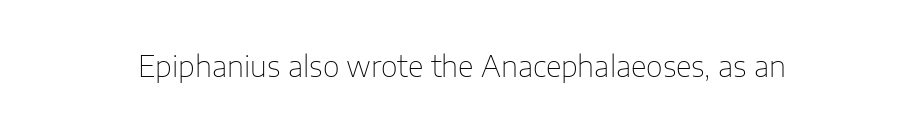
{"serif": "no", "italic": "no", "bold": "no", "weight": "thin", "width": "normal", "stroke_contrast": "low", "x_height": "medium", "monospaced": "no", "underline": "no", "letter_spacing": "normal", "letter_spacing_em": 0.0, "glyph_px": 29}
